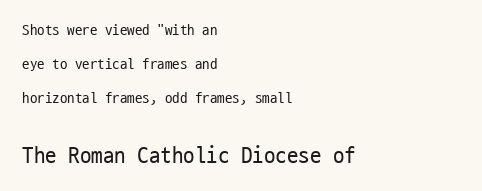
{"italic": "no", "bold": "no", "underline": "no", "align": "left", "line_spacing": "loose", "line_spacing_ratio": 2.27, "letter_spacing": "normal", "letter_spacing_em": 0.0, "larger_block": "second", "size_ratio": 1.53, "glyph_px": 23}
